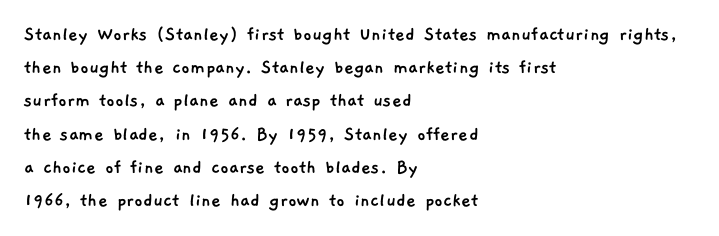
The image shows 21 px text type; set left-aligned, normal line spacing (1.58x), normal letter spacing, not underlined.
